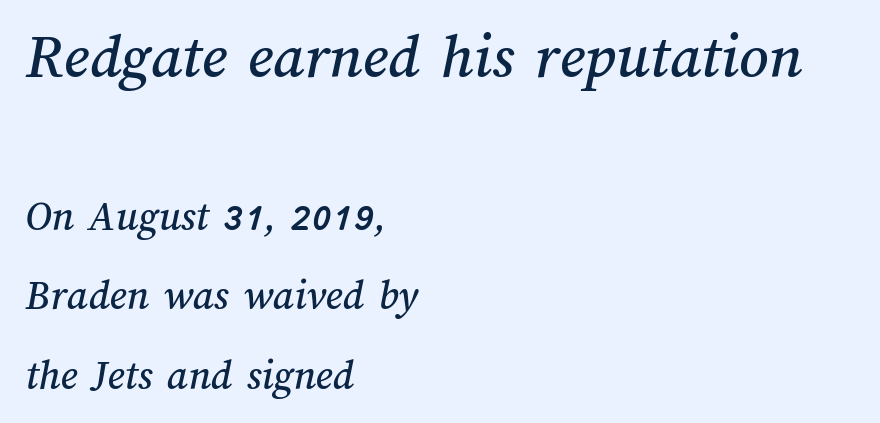
Q: Is the text underlined? A: No.
Q: How is the paragraph aligned? A: Left-aligned.
Q: Is the spacing between letters normal or unusually wide? A: Normal.
Q: Which block of text is set in a larger size, the first (top) or the second (bottom)? A: The first (top) one.
Q: Width (condensed, normal, or wide)? A: Normal.
Q: Stroke contrast? A: Medium.
Q: x-height? A: Medium.
Q: Monospaced? A: No.
